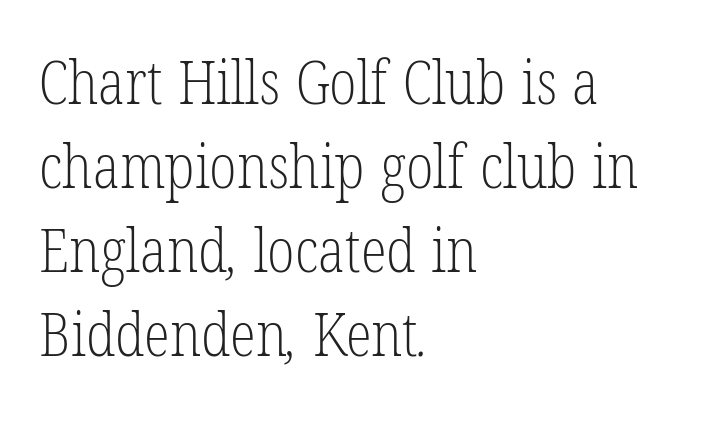
{"serif": "yes", "bold": "no", "weight": "light", "width": "condensed", "stroke_contrast": "low", "x_height": "medium", "monospaced": "no", "underline": "no", "align": "left", "line_spacing": "normal", "line_spacing_ratio": 1.4, "letter_spacing": "normal", "letter_spacing_em": 0.0, "glyph_px": 60}
